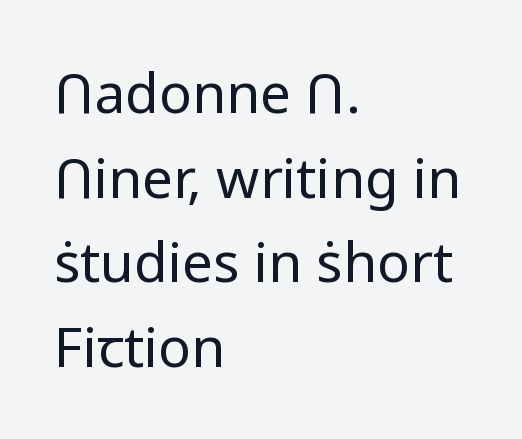
The image shows 55 px regular-weight sans-serif type, upright; set left-aligned, normal line spacing (1.54x), normal letter spacing, not underlined; low stroke contrast and a medium x-height.
